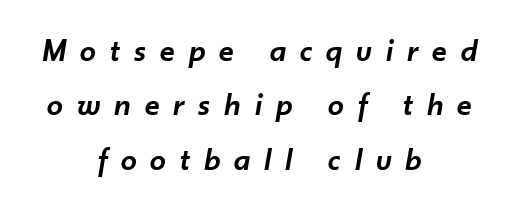
{"italic": "yes", "lean": "right", "slant_degrees": 10, "bold": "semi", "weight": "semibold", "width": "normal", "stroke_contrast": "low", "x_height": "small", "monospaced": "no", "underline": "no", "align": "center", "line_spacing": "normal", "line_spacing_ratio": 1.7, "letter_spacing": "wide", "letter_spacing_em": 0.44, "glyph_px": 32}
